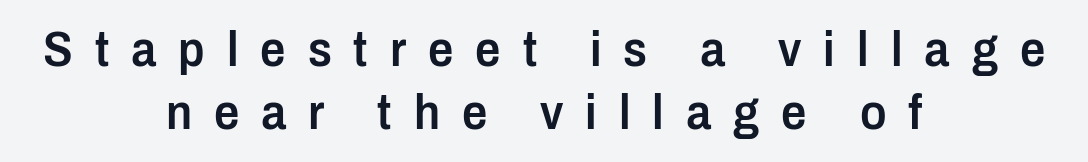
The image shows 50 px semibold, condensed sans-serif type, upright; set centered, normal line spacing (1.26x), unusually wide letter spacing (+0.44 em), not underlined; low stroke contrast and a medium x-height.
